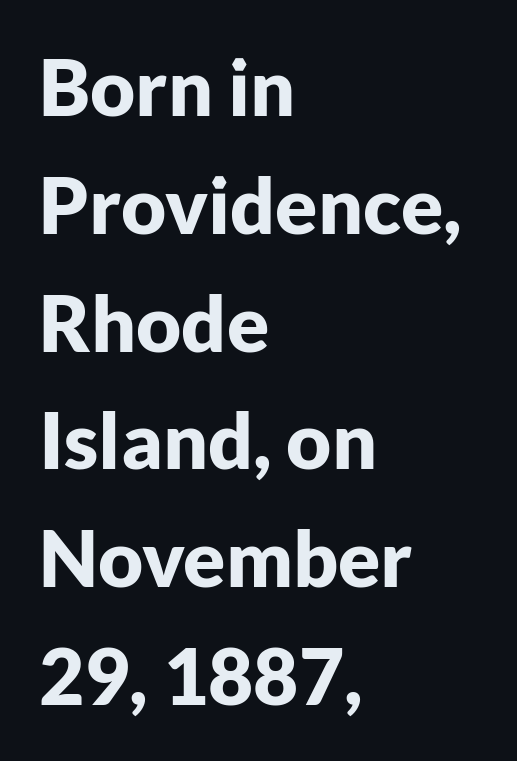
Q: Is the text bold? A: Yes.
Q: Is the text italic (slanted)? A: No, it is upright.
Q: Is the typeface a serif or a sans-serif typeface? A: Sans-serif.
Q: Is the text underlined? A: No.
Q: How is the paragraph aligned? A: Left-aligned.
Q: Is the spacing between letters normal or unusually wide? A: Normal.
Q: Is the spacing between lines tight, normal or loose? A: Normal.
Q: Width (condensed, normal, or wide)? A: Normal.
Q: Stroke contrast? A: Low.
Q: x-height? A: Medium.
Q: Monospaced? A: No.
